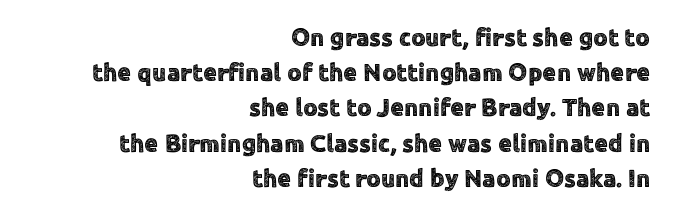
{"italic": "no", "underline": "no", "align": "right", "line_spacing": "normal", "line_spacing_ratio": 1.41, "letter_spacing": "normal", "letter_spacing_em": 0.0, "glyph_px": 25}
